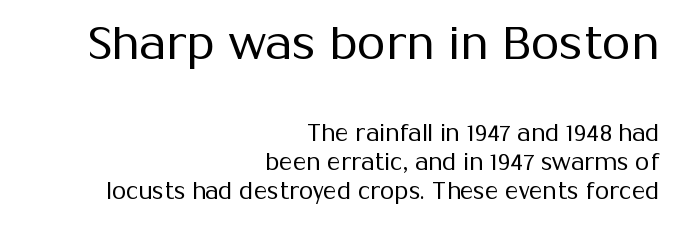
{"serif": "no", "italic": "no", "bold": "no", "weight": "regular", "width": "normal", "stroke_contrast": "medium", "x_height": "medium", "monospaced": "no", "underline": "no", "align": "right", "line_spacing": "normal", "line_spacing_ratio": 1.26, "letter_spacing": "normal", "letter_spacing_em": 0.0, "larger_block": "first", "size_ratio": 2.0, "glyph_px": 46}
